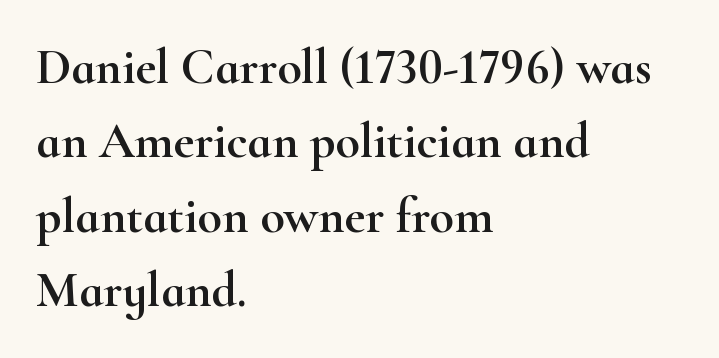
{"serif": "yes", "italic": "no", "width": "wide", "stroke_contrast": "high", "x_height": "small", "monospaced": "no", "underline": "no", "align": "left", "line_spacing": "normal", "line_spacing_ratio": 1.49, "letter_spacing": "normal", "letter_spacing_em": 0.0, "glyph_px": 50}
